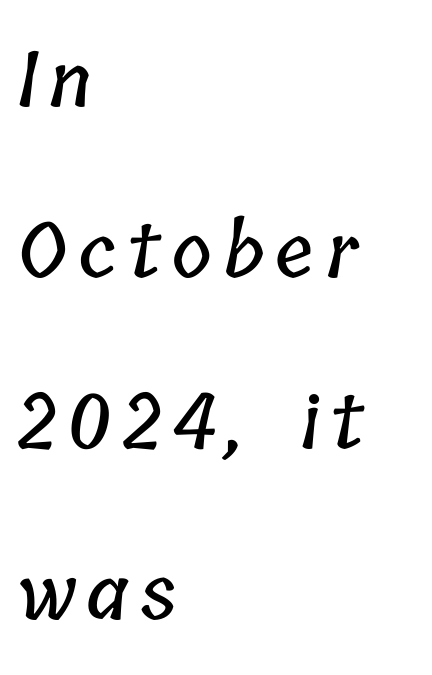
{"width": "condensed", "stroke_contrast": "low", "x_height": "medium", "monospaced": "no", "underline": "no", "align": "left", "line_spacing": "loose", "line_spacing_ratio": 2.25, "glyph_px": 76}
